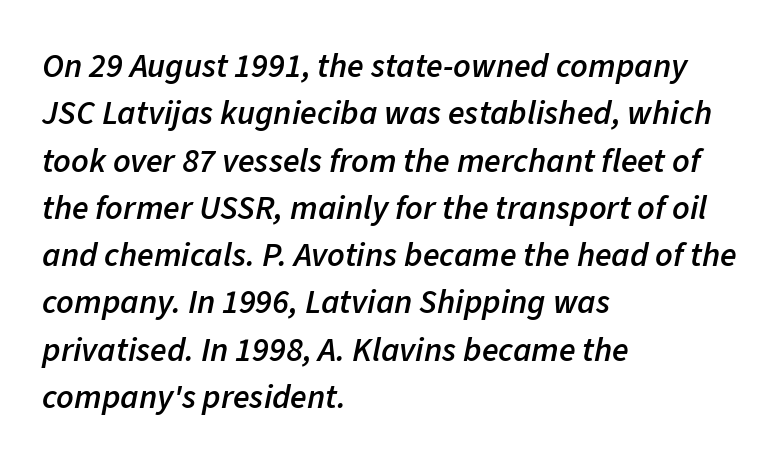
{"italic": "yes", "lean": "right", "slant_degrees": 11, "bold": "semi", "weight": "semibold", "width": "normal", "stroke_contrast": "low", "x_height": "medium", "monospaced": "no", "underline": "no", "align": "left", "line_spacing": "normal", "line_spacing_ratio": 1.39, "letter_spacing": "normal", "letter_spacing_em": 0.0, "glyph_px": 34}
